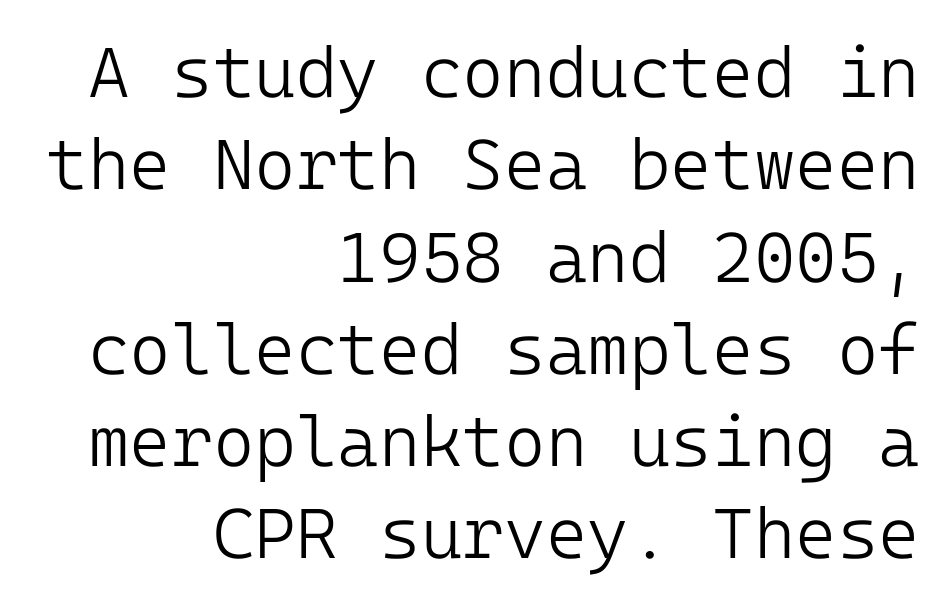
The image shows 71 px light sans-serif type, upright; set right-aligned, normal line spacing (1.3x), normal letter spacing, not underlined; low stroke contrast and a medium x-height.
